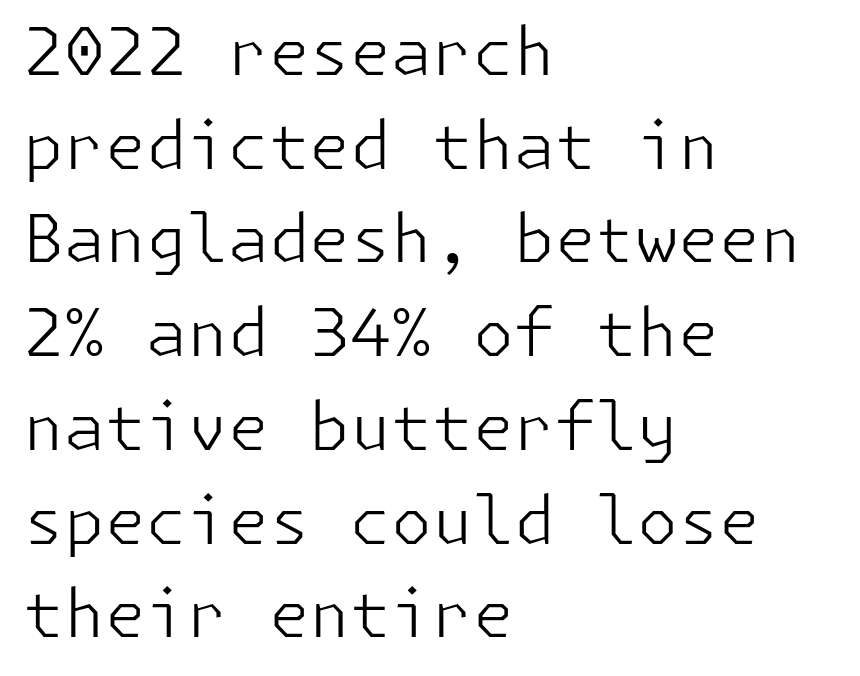
Layout note: lines flush left. Stem width sits at or under what a default text font uses. Nobody drew a line under any word here. This sample uses plain, unmodified letter spacing. A typesetter would label this face a sans.
